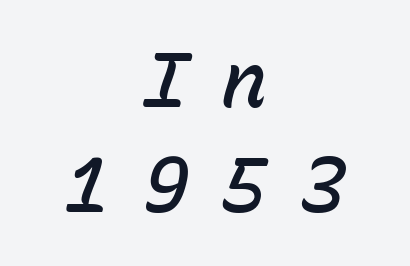
The image shows 77 px semibold type, italic (leaning right), monospaced; set centered, normal line spacing (1.37x), unusually wide letter spacing (+0.42 em), not underlined; low stroke contrast and a medium x-height.
